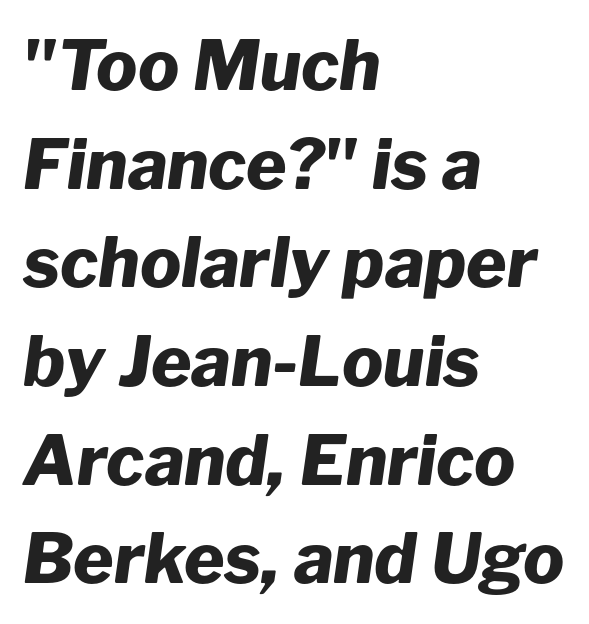
{"italic": "yes", "lean": "right", "slant_degrees": 8, "bold": "yes", "weight": "heavy", "width": "normal", "stroke_contrast": "low", "x_height": "medium", "monospaced": "no", "underline": "no", "align": "left", "line_spacing": "normal", "line_spacing_ratio": 1.43, "letter_spacing": "normal", "letter_spacing_em": 0.0, "glyph_px": 69}
